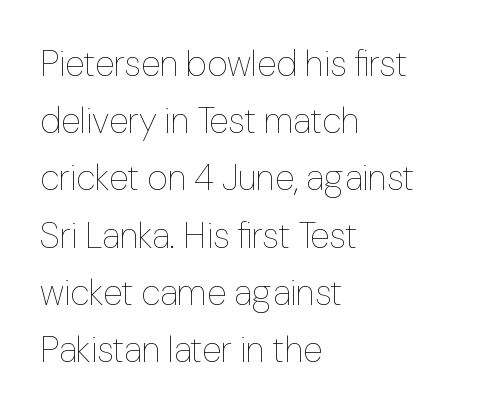
Q: Is the text bold? A: No.
Q: Is the text italic (slanted)? A: No, it is upright.
Q: Is the text underlined? A: No.
Q: How is the paragraph aligned? A: Left-aligned.
Q: Is the spacing between letters normal or unusually wide? A: Normal.
Q: Is the spacing between lines tight, normal or loose? A: Normal.
Q: Width (condensed, normal, or wide)? A: Normal.
Q: Stroke contrast? A: Low.
Q: x-height? A: Medium.
Q: Monospaced? A: No.
